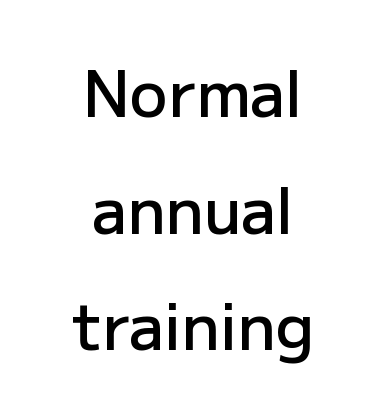
{"serif": "no", "italic": "no", "bold": "semi", "weight": "semibold", "width": "normal", "stroke_contrast": "low", "x_height": "medium", "monospaced": "no", "underline": "no", "align": "center", "line_spacing_ratio": 1.85, "letter_spacing": "normal", "letter_spacing_em": 0.0, "glyph_px": 63}
